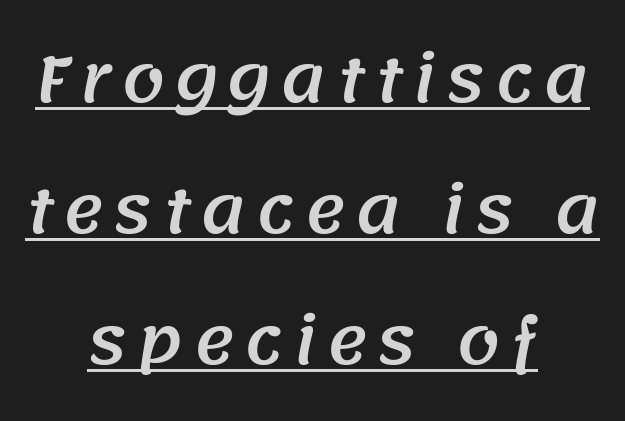
Q: Is the typeface a serif or a sans-serif typeface? A: Sans-serif.
Q: Is the text underlined? A: Yes.
Q: How is the paragraph aligned? A: Centered.
Q: Is the spacing between lines tight, normal or loose? A: Loose.
Q: Width (condensed, normal, or wide)? A: Normal.
Q: Stroke contrast? A: Medium.
Q: x-height? A: Large.
Q: Monospaced? A: No.
